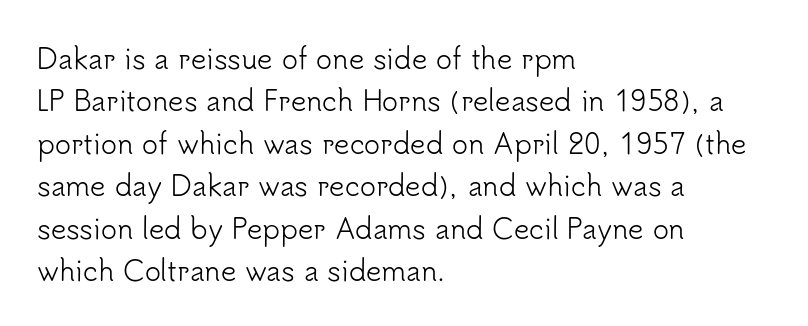
Q: Is the text bold? A: No.
Q: Is the text italic (slanted)? A: No, it is upright.
Q: Is the text underlined? A: No.
Q: How is the paragraph aligned? A: Left-aligned.
Q: Is the spacing between letters normal or unusually wide? A: Normal.
Q: Is the spacing between lines tight, normal or loose? A: Normal.
